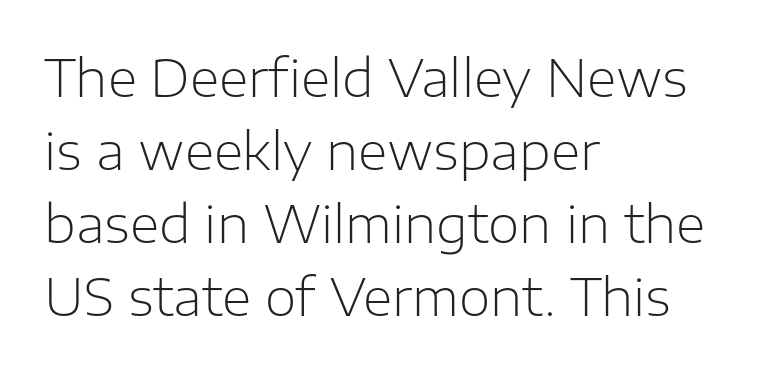
Q: Is the text bold? A: No.
Q: Is the text italic (slanted)? A: No, it is upright.
Q: Is the typeface a serif or a sans-serif typeface? A: Sans-serif.
Q: Is the text underlined? A: No.
Q: How is the paragraph aligned? A: Left-aligned.
Q: Is the spacing between letters normal or unusually wide? A: Normal.
Q: Is the spacing between lines tight, normal or loose? A: Normal.
Q: Width (condensed, normal, or wide)? A: Normal.
Q: Stroke contrast? A: Low.
Q: x-height? A: Medium.
Q: Monospaced? A: No.
